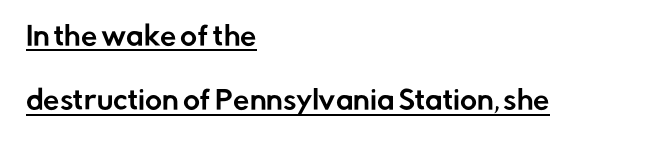
Q: Is the text italic (slanted)? A: No, it is upright.
Q: Is the text underlined? A: Yes.
Q: How is the paragraph aligned? A: Left-aligned.
Q: Is the spacing between letters normal or unusually wide? A: Normal.
Q: Is the spacing between lines tight, normal or loose? A: Loose.
